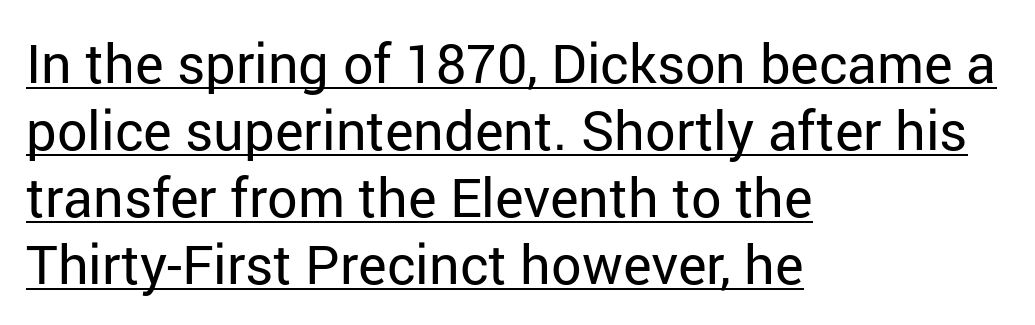
{"serif": "no", "italic": "no", "bold": "no", "weight": "regular", "width": "normal", "stroke_contrast": "low", "x_height": "medium", "monospaced": "no", "underline": "yes", "align": "left", "line_spacing_ratio": 1.24, "letter_spacing": "normal", "letter_spacing_em": 0.0, "glyph_px": 54}
